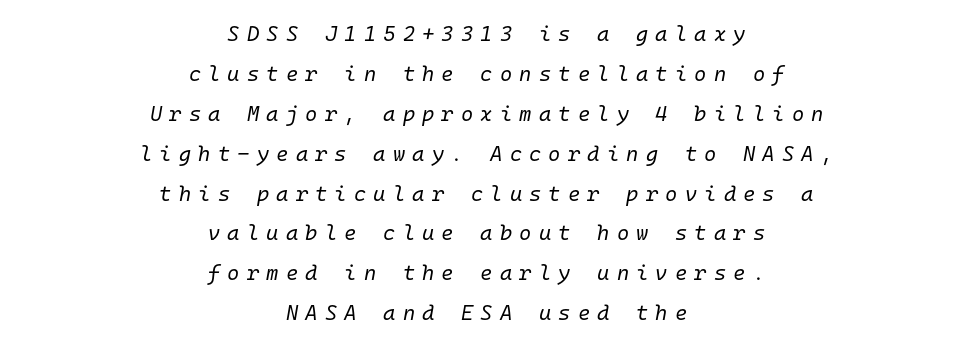
The passage shown is not bold in any degree. The specimen reads as italic at a glance. Check the space under the baseline: it is left empty. Compared with a flush-left layout, this one balances lines on the center instead. This rendering widens character spacing well past its baseline value. The rendering uses a large line-height, opening up the rows.
